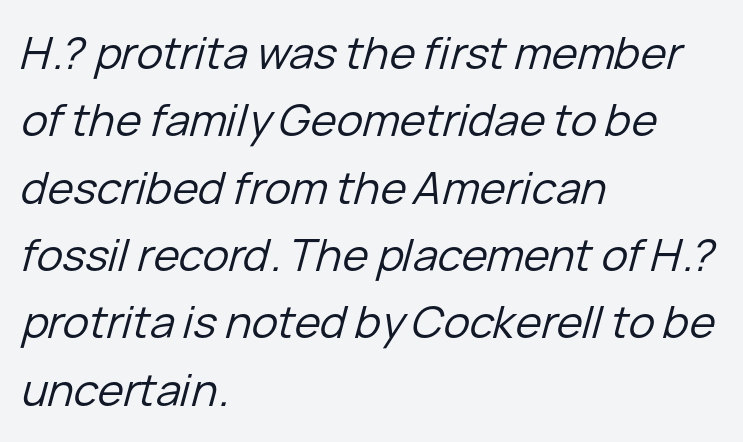
Q: Is the text bold? A: No.
Q: Is the text italic (slanted)? A: Yes, it leans right by about 15 degrees.
Q: Is the text underlined? A: No.
Q: How is the paragraph aligned? A: Left-aligned.
Q: Is the spacing between letters normal or unusually wide? A: Normal.
Q: Is the spacing between lines tight, normal or loose? A: Normal.
Q: Width (condensed, normal, or wide)? A: Normal.
Q: Stroke contrast? A: Low.
Q: x-height? A: Medium.
Q: Monospaced? A: No.
